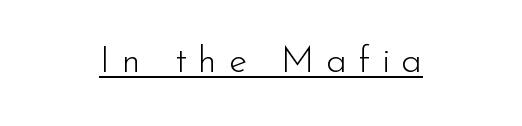
The image shows 37 px light sans-serif type, upright; set centered, unusually wide letter spacing (+0.31 em), underlined; low stroke contrast and a small x-height.
